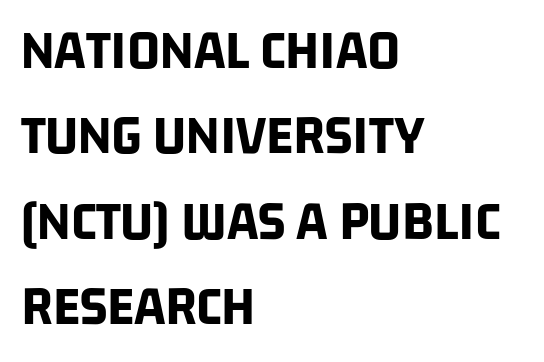
Q: Is the text bold? A: Yes.
Q: Is the typeface a serif or a sans-serif typeface? A: Sans-serif.
Q: Is the text underlined? A: No.
Q: How is the paragraph aligned? A: Left-aligned.
Q: Is the spacing between letters normal or unusually wide? A: Normal.
Q: Is the spacing between lines tight, normal or loose? A: Normal.
Q: Width (condensed, normal, or wide)? A: Condensed.
Q: Stroke contrast? A: Low.
Q: x-height? A: Large.
Q: Monospaced? A: No.
